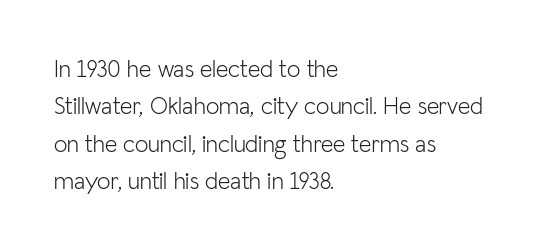
Evenly set lines give the paragraph a standard silhouette. Here the glyphs are tracked normally, forming tight word shapes. Rule under the text: the space is simply empty. Italic? Not at all — the glyphs are vertical. These glyphs show unthickened strokes, regular width or finer.
